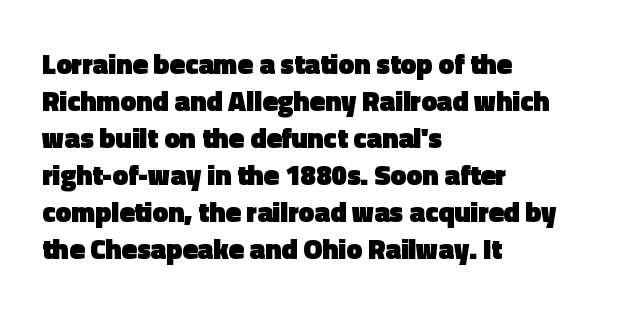
Q: Is the text bold? A: Yes.
Q: Is the text italic (slanted)? A: No, it is upright.
Q: Is the typeface a serif or a sans-serif typeface? A: Sans-serif.
Q: Is the text underlined? A: No.
Q: How is the paragraph aligned? A: Left-aligned.
Q: Is the spacing between letters normal or unusually wide? A: Normal.
Q: Is the spacing between lines tight, normal or loose? A: Normal.
Q: Width (condensed, normal, or wide)? A: Normal.
Q: x-height? A: Medium.
Q: Monospaced? A: No.
